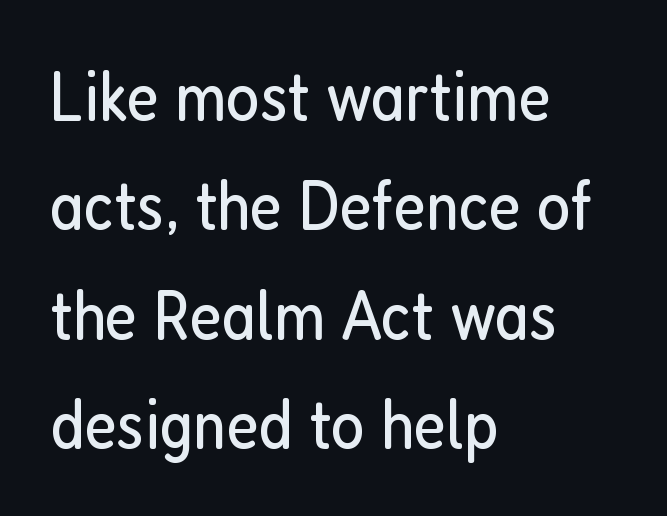
The image shows 71 px regular-weight, condensed sans-serif type, upright; set left-aligned, normal line spacing (1.54x), normal letter spacing, not underlined; low stroke contrast and a medium x-height.
